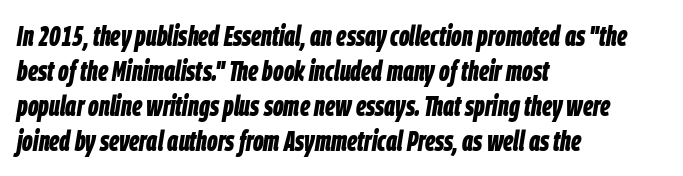
The image shows 29 px bold, condensed type, italic (leaning right); set left-aligned, line spacing 1.21x, normal letter spacing, not underlined; low stroke contrast and a large x-height.
